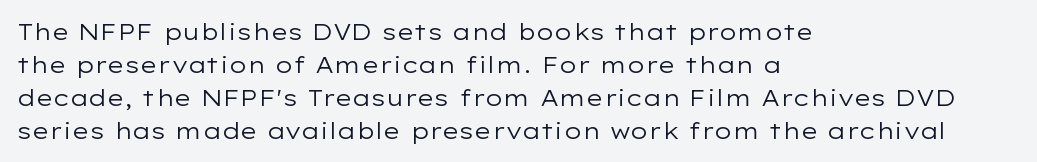
The image shows 23 px text type, upright; set left-aligned, normal line spacing (1.43x), normal letter spacing, not underlined.
